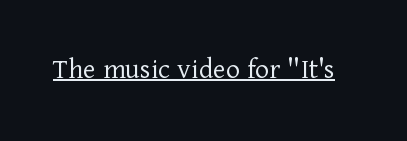
{"serif": "yes", "italic": "no", "bold": "no", "weight": "light", "width": "normal", "stroke_contrast": "low", "x_height": "medium", "monospaced": "no", "underline": "yes", "letter_spacing": "normal", "letter_spacing_em": 0.0, "glyph_px": 30}
